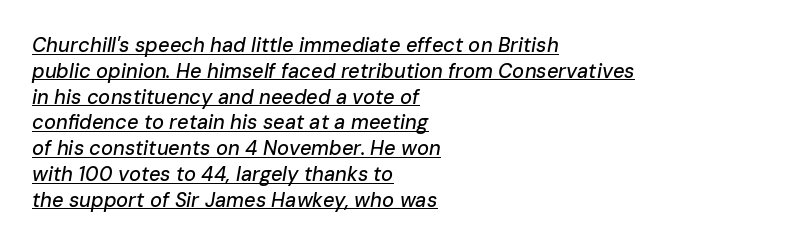
The paragraph has a hard left edge and a soft right edge. The sample's only ornament is a line tracing under the words. What's the leading like? Ordinary, nothing unusual. Observe the ordinary spacing: letters are neighbours, not strangers. Does the lettering tilt? It does — this is italic.
